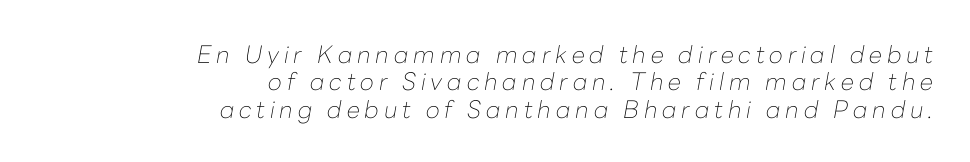
Q: Is the text bold? A: No.
Q: Is the text italic (slanted)? A: Yes, it leans right by about 10 degrees.
Q: Is the text underlined? A: No.
Q: How is the paragraph aligned? A: Right-aligned.
Q: Is the spacing between letters normal or unusually wide? A: Unusually wide.
Q: Is the spacing between lines tight, normal or loose? A: Tight.
